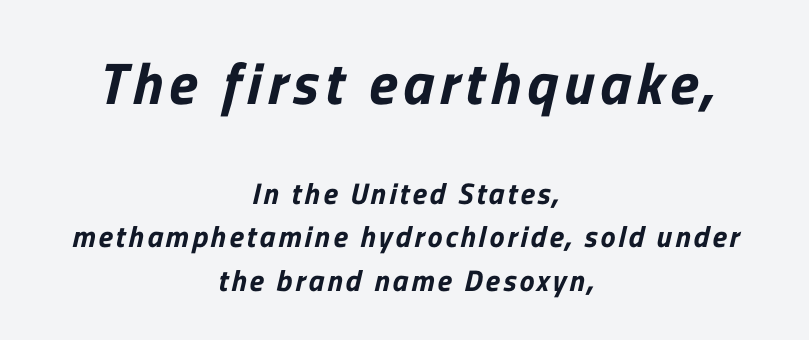
The image shows 59 px sans-serif type; set centered, normal line spacing (1.45x), not underlined; the first (top) block is 1.97x larger; low stroke contrast and a medium x-height.
